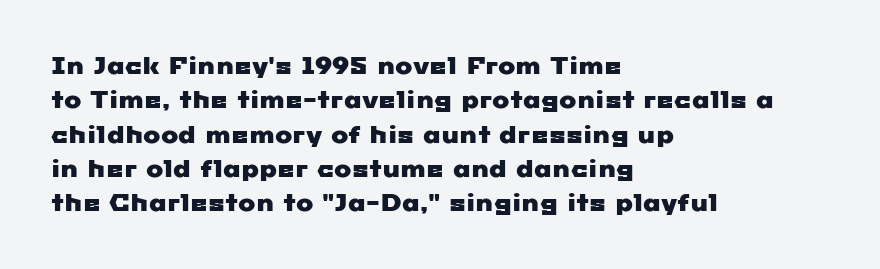
Q: Is the text underlined? A: No.
Q: How is the paragraph aligned? A: Left-aligned.
Q: Is the spacing between letters normal or unusually wide? A: Normal.
Q: Is the spacing between lines tight, normal or loose? A: Normal.
